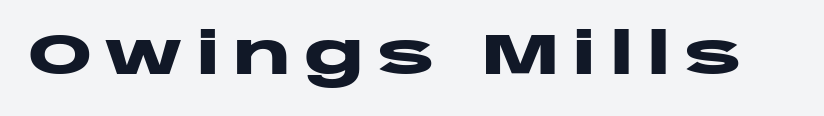
The image shows 57 px heavy, wide sans-serif type, upright; set unusually wide letter spacing (+0.2 em), not underlined; low stroke contrast and a large x-height.
